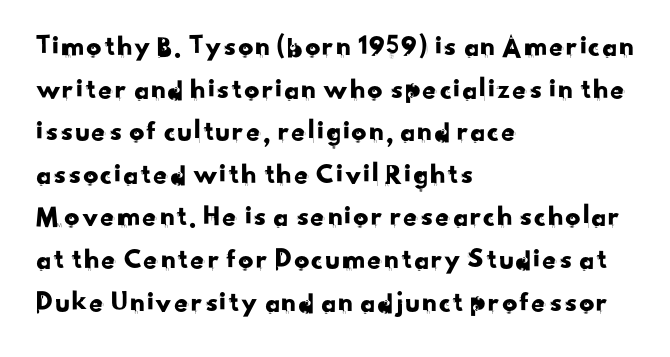
The letters carry no serifs — their stems end cleanly without finishing strokes. Casual observation: everything's shoved over to the left. Regular leading. Letters rest on an invisible, unmarked baseline. Character widths vary here, with narrow letters taking less room than wide ones.
